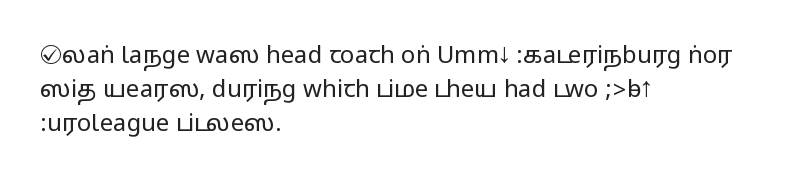
The image shows 24 px text type, upright; set left-aligned, normal line spacing (1.41x), normal letter spacing, not underlined.
